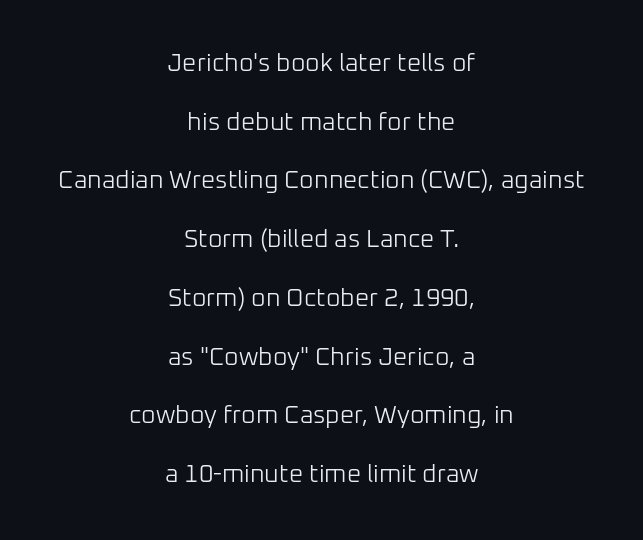
The image shows 25 px text type, upright; set centered, loose line spacing (2.35x), normal letter spacing, not underlined.
